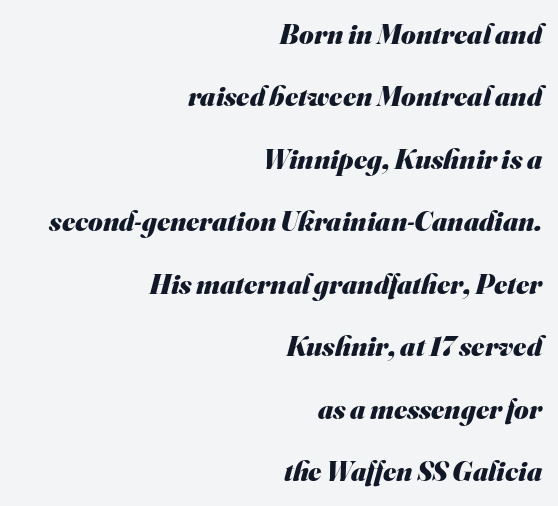
The image shows 28 px heavy sans-serif type; set right-aligned, loose line spacing (2.23x), normal letter spacing, not underlined; medium stroke contrast and a small x-height.
